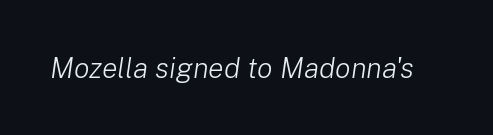
Q: Is the text bold? A: No.
Q: Is the text italic (slanted)? A: Yes, it leans right by about 8 degrees.
Q: Is the text underlined? A: No.
Q: Is the spacing between letters normal or unusually wide? A: Normal.
Q: Width (condensed, normal, or wide)? A: Normal.
Q: Stroke contrast? A: Low.
Q: x-height? A: Medium.
Q: Monospaced? A: No.
